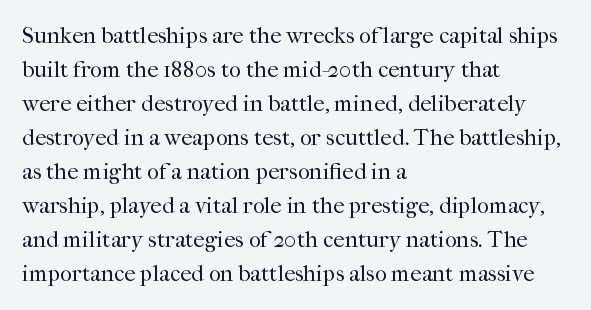
The image shows 23 px text type, upright; set left-aligned, normal line spacing (1.48x), normal letter spacing, not underlined.
